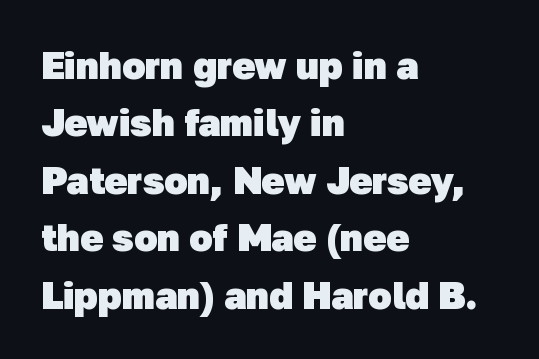
Q: Is the text bold? A: Yes.
Q: Is the typeface a serif or a sans-serif typeface? A: Sans-serif.
Q: Is the text underlined? A: No.
Q: How is the paragraph aligned? A: Left-aligned.
Q: Is the spacing between letters normal or unusually wide? A: Normal.
Q: Is the spacing between lines tight, normal or loose? A: Normal.
Q: Width (condensed, normal, or wide)? A: Normal.
Q: Stroke contrast? A: Low.
Q: x-height? A: Medium.
Q: Monospaced? A: No.
